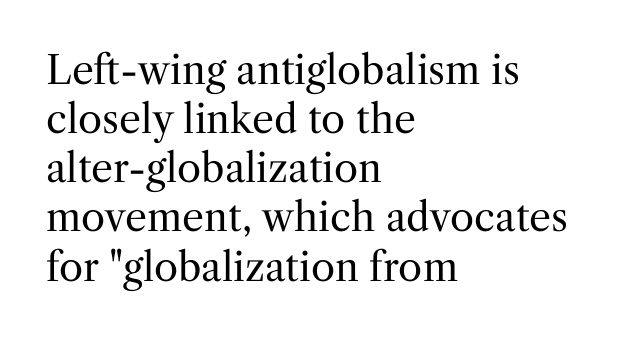
{"serif": "yes", "italic": "no", "bold": "no", "weight": "regular", "width": "normal", "stroke_contrast": "medium", "x_height": "medium", "monospaced": "no", "underline": "no", "align": "left", "line_spacing": "normal", "line_spacing_ratio": 1.26, "letter_spacing": "normal", "letter_spacing_em": 0.0, "glyph_px": 39}
